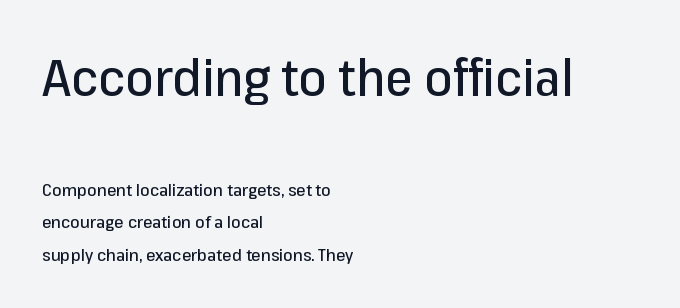
Unlike italic type, these characters show no tilt at all. The zone under the glyphs is completely vacant. You can tell from the bare stems that sans-serif type was used. Students, note that the glyphs here touch the page at normal intervals. A student would call this left alignment; a typographer would say flush left, rag right. Vertical spacing — loose.
